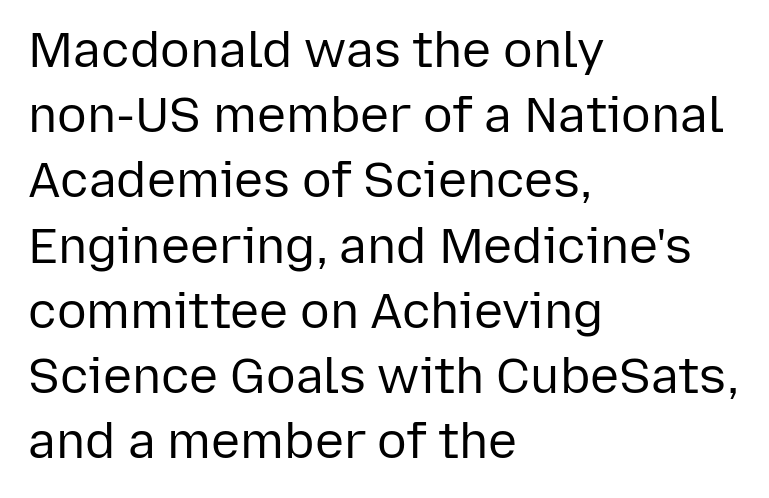
Q: Is the text bold? A: No.
Q: Is the text italic (slanted)? A: No, it is upright.
Q: Is the typeface a serif or a sans-serif typeface? A: Sans-serif.
Q: Is the text underlined? A: No.
Q: How is the paragraph aligned? A: Left-aligned.
Q: Is the spacing between letters normal or unusually wide? A: Normal.
Q: Is the spacing between lines tight, normal or loose? A: Normal.
Q: Width (condensed, normal, or wide)? A: Normal.
Q: Stroke contrast? A: Low.
Q: x-height? A: Medium.
Q: Monospaced? A: No.
